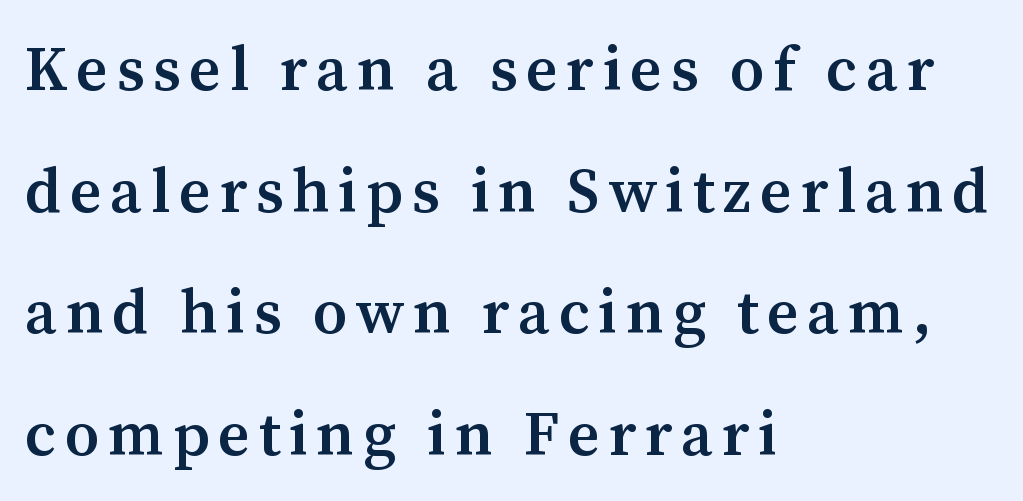
Casual observation: everything's shoved over to the left. Each letter keeps its own natural width here, so spacing adapts to shape. Typographic density is moderately raised because the face is semibold. The passage shown is typeset with a serif family.
